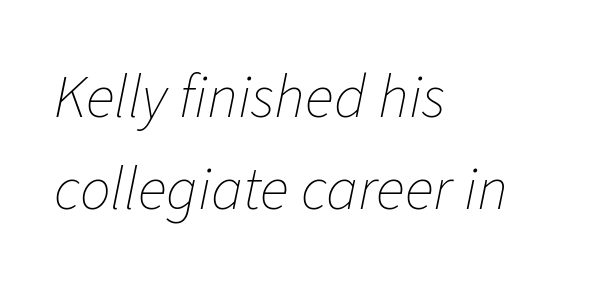
Regarding leading, the lines here are spaced in the standard way. The face used here is proportionally spaced, like ordinary book or web type. Every character sits at an angle, as italics do. The lines in this sample share a left origin and differ only in where they stop. Glance below the letters and you will spot only blank space.
